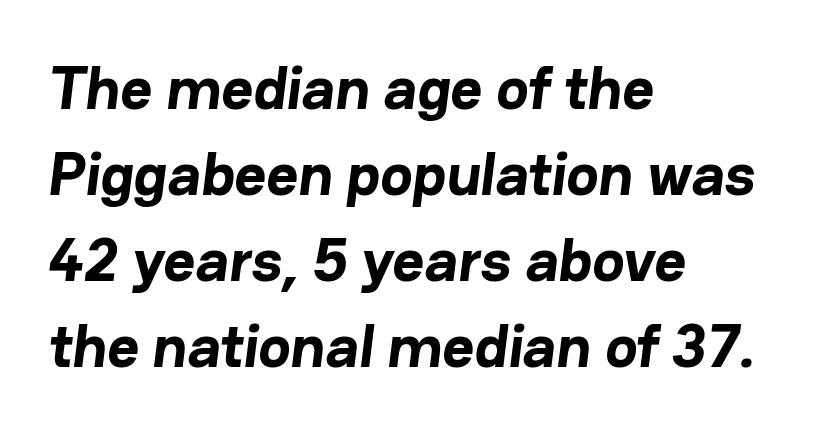
The image shows 61 px bold sans-serif type; set left-aligned, normal line spacing (1.41x), normal letter spacing, not underlined; low stroke contrast and a medium x-height.
